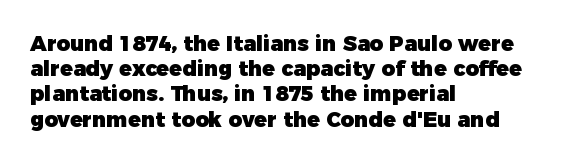
Each line starts at the same left margin while the right side varies. Upright lettering throughout. What stands out about the letter spacing? Nothing — it is the standard amount. Check the space under the baseline: it is left empty. The typesetting leans heavy: a genuine bold.
